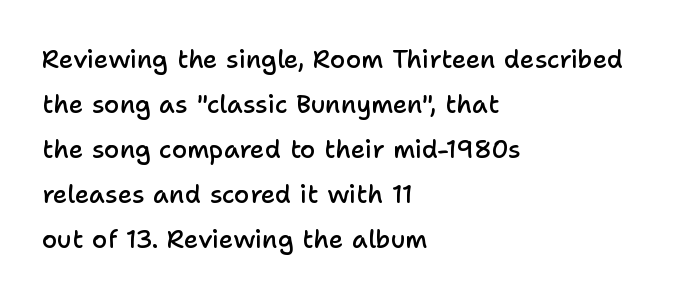
The letterforms sit shoulder to shoulder at normal distance. Underline: absent. Every row of glyphs begins at an identical x-position on the left. The face used here is a semibold: visibly heavier than regular, lighter than bold.
